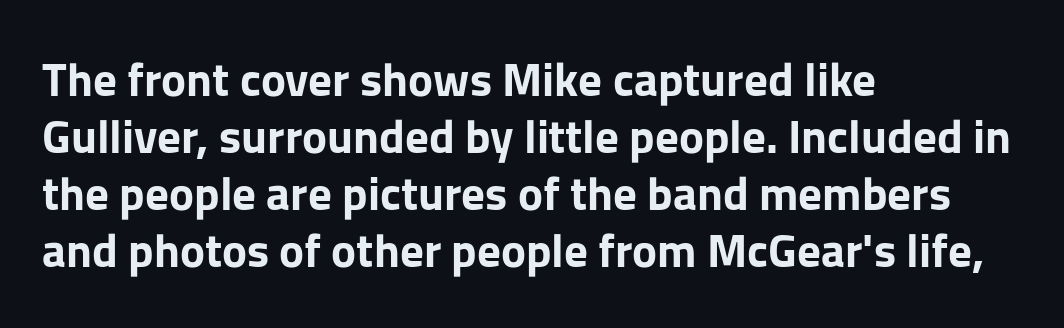
The image shows 47 px bold sans-serif type, upright; set left-aligned, line spacing 1.21x, normal letter spacing, not underlined; low stroke contrast and a medium x-height.
